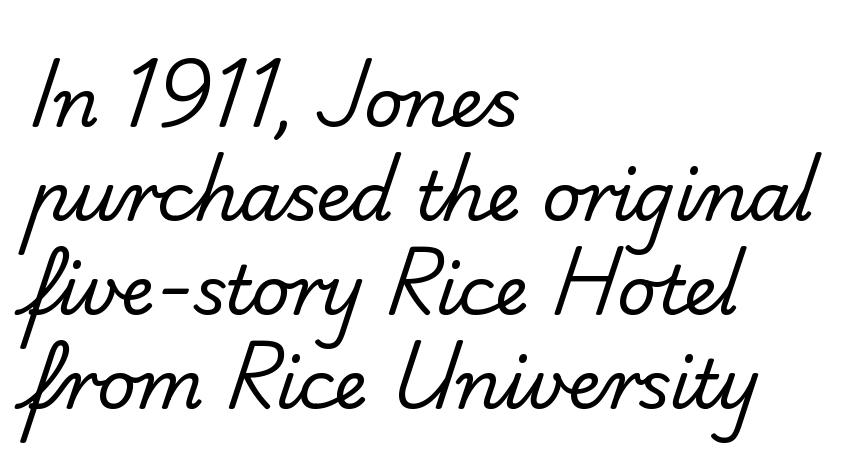
{"serif": "no", "bold": "no", "weight": "regular", "width": "normal", "stroke_contrast": "low", "x_height": "small", "monospaced": "no", "underline": "no", "align": "left", "line_spacing": "normal", "line_spacing_ratio": 1.38, "letter_spacing": "normal", "letter_spacing_em": 0.0, "glyph_px": 68}
